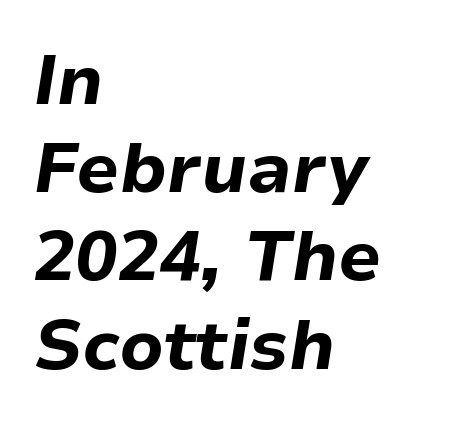
{"italic": "yes", "lean": "right", "slant_degrees": 9, "bold": "yes", "weight": "bold", "width": "normal", "stroke_contrast": "low", "x_height": "medium", "monospaced": "no", "underline": "no", "align": "left", "line_spacing": "normal", "line_spacing_ratio": 1.26, "letter_spacing": "normal", "letter_spacing_em": 0.0, "glyph_px": 70}
